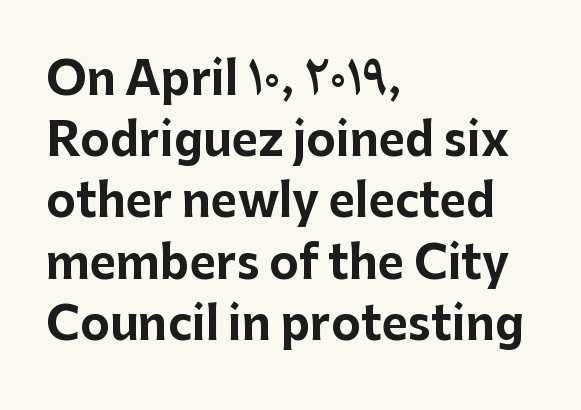
Q: Is the text bold? A: Yes.
Q: Is the text italic (slanted)? A: No, it is upright.
Q: Is the typeface a serif or a sans-serif typeface? A: Sans-serif.
Q: Is the text underlined? A: No.
Q: How is the paragraph aligned? A: Left-aligned.
Q: Is the spacing between letters normal or unusually wide? A: Normal.
Q: Is the spacing between lines tight, normal or loose? A: Normal.
Q: Width (condensed, normal, or wide)? A: Normal.
Q: Stroke contrast? A: Low.
Q: x-height? A: Medium.
Q: Monospaced? A: No.
